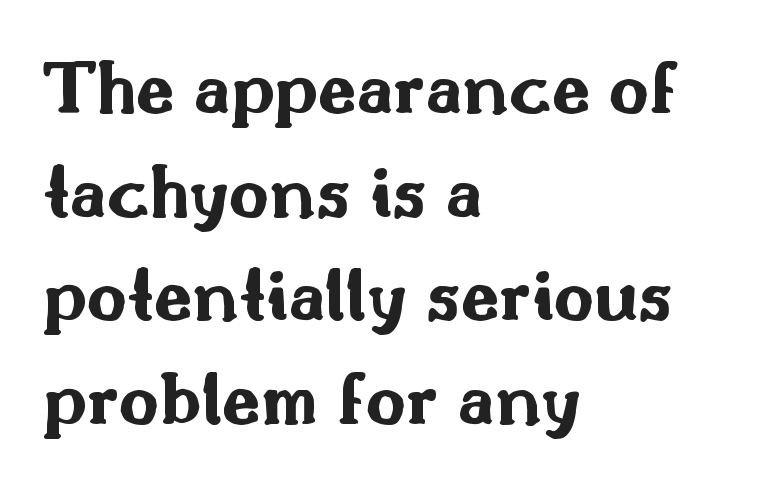
The image shows 78 px bold, wide sans-serif type, upright; set left-aligned, normal line spacing (1.33x), normal letter spacing, not underlined; medium stroke contrast and a small x-height.
